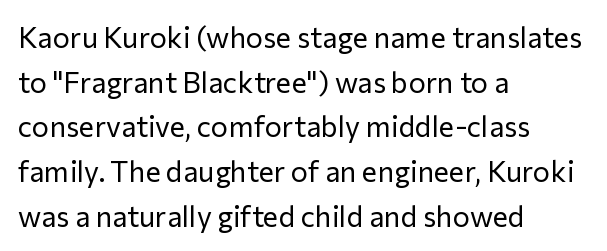
Q: Is the text bold? A: No.
Q: Is the text italic (slanted)? A: No, it is upright.
Q: Is the typeface a serif or a sans-serif typeface? A: Sans-serif.
Q: Is the text underlined? A: No.
Q: How is the paragraph aligned? A: Left-aligned.
Q: Is the spacing between letters normal or unusually wide? A: Normal.
Q: Is the spacing between lines tight, normal or loose? A: Normal.
Q: Width (condensed, normal, or wide)? A: Normal.
Q: Stroke contrast? A: Low.
Q: x-height? A: Medium.
Q: Monospaced? A: No.
